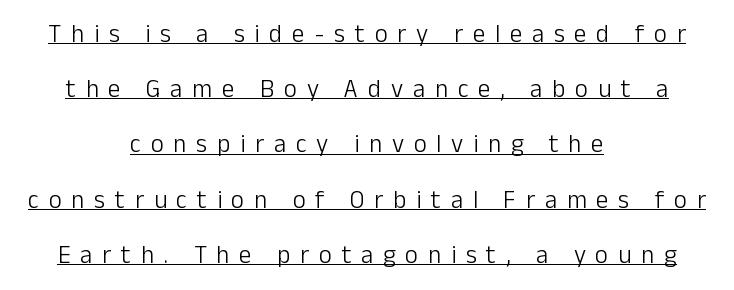
Someone cranked the tracking dial way up on this one. Vertically, the passage feels expansive, rows floating well apart. Nothing heavy about these letters — not bold at all. A student would call this center alignment; a typographer would say set centered. It's the straight-up-and-down kind of type. Somebody hit Ctrl+U on this one — the words are underlined.
